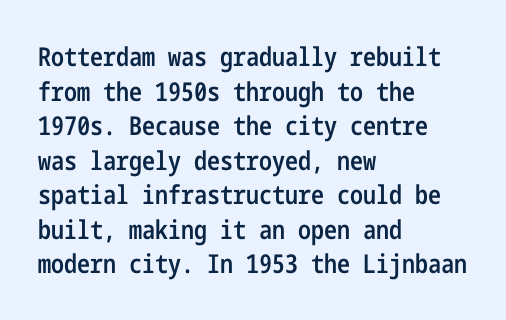
Q: Is the text bold? A: Semi-bold.
Q: Is the text italic (slanted)? A: No, it is upright.
Q: Is the text underlined? A: No.
Q: How is the paragraph aligned? A: Left-aligned.
Q: Is the spacing between letters normal or unusually wide? A: Normal.
Q: Is the spacing between lines tight, normal or loose? A: Normal.
